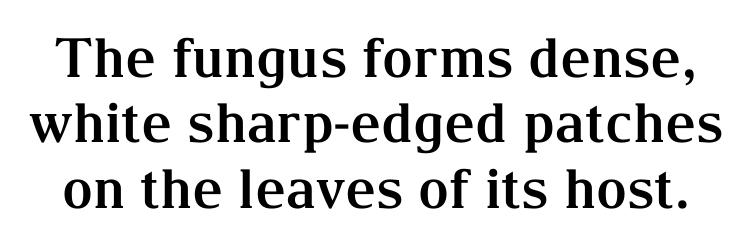
This is the regular roman posture of the typeface. Does the weight exceed regular? Yes, all the way to bold. Each letter keeps its own natural width here, so spacing adapts to shape. What stands out about the letter spacing? Nothing — it is the standard amount. The glyphs in this specimen are seriffed. Unmarked baselines from the first word to the last.
